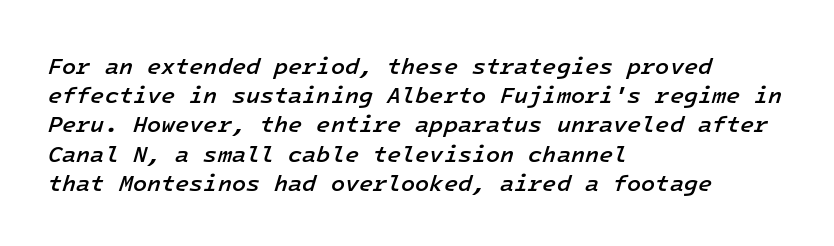
Q: Is the text bold? A: Semi-bold.
Q: Is the text italic (slanted)? A: Yes, it leans right by about 16 degrees.
Q: Is the text underlined? A: No.
Q: How is the paragraph aligned? A: Left-aligned.
Q: Is the spacing between letters normal or unusually wide? A: Normal.
Q: Is the spacing between lines tight, normal or loose? A: Normal.
